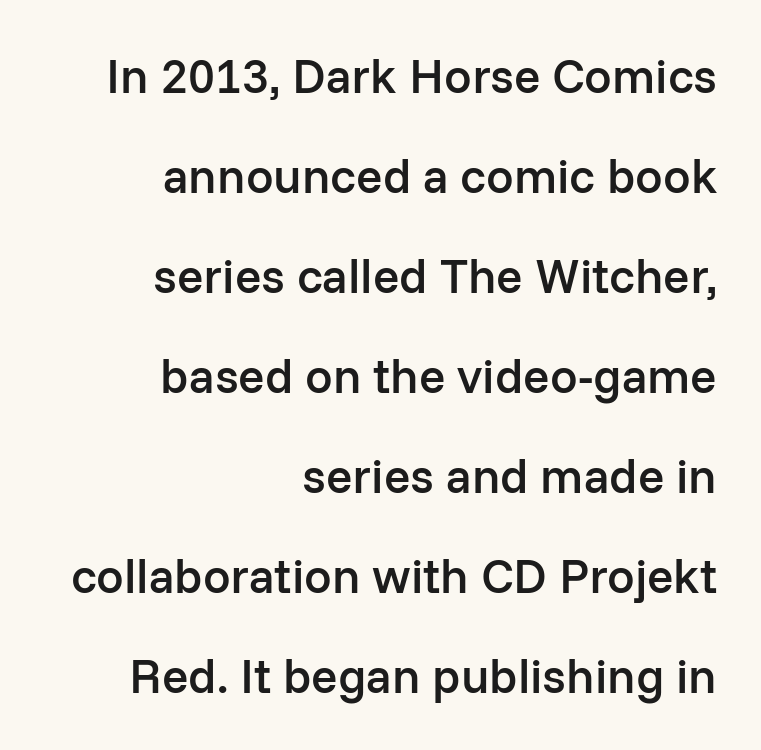
{"serif": "no", "italic": "no", "bold": "semi", "weight": "semibold", "width": "normal", "stroke_contrast": "low", "x_height": "medium", "monospaced": "no", "underline": "no", "align": "right", "line_spacing": "loose", "line_spacing_ratio": 2.04, "letter_spacing": "normal", "letter_spacing_em": 0.0, "glyph_px": 49}
